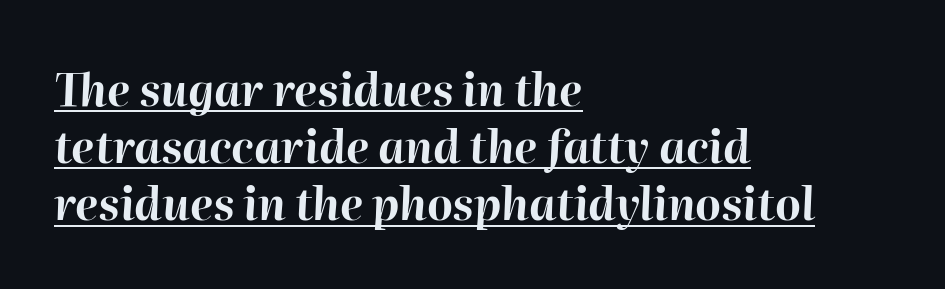
The image shows 44 px bold type, italic (leaning right); set left-aligned, normal line spacing (1.3x), normal letter spacing, underlined; high stroke contrast and a medium x-height.
